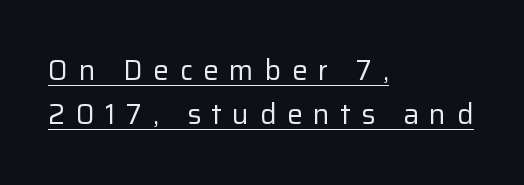
Nothing sits at the stroke ends, so this counts as sans-serif. This sample carries an underscore along the baseline area. These lines sit exactly where default settings would place them. The tracking reads as deliberately expanded to a designer's eye. Note the varied advance widths — an 'i' is clearly narrower than an 'm'. The typography opts for an upright posture over an oblique one.
